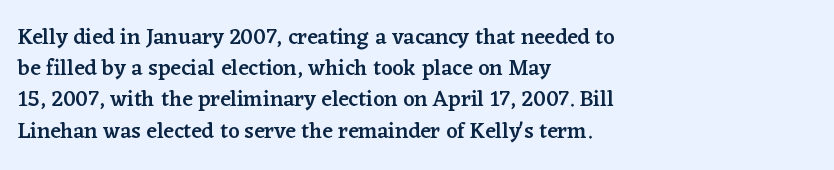
This is moderately heavy type, rendered in semibold. No extra tracking has been applied to these lines. Alignment: flush left. Leading matches the norm, producing a regular column.
